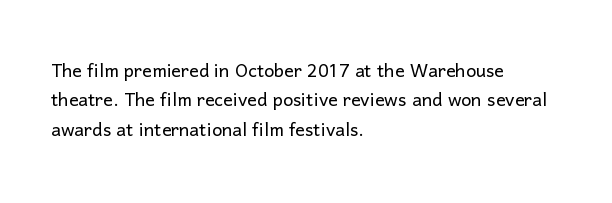
Q: Is the text bold? A: No.
Q: Is the text italic (slanted)? A: No, it is upright.
Q: Is the text underlined? A: No.
Q: How is the paragraph aligned? A: Left-aligned.
Q: Is the spacing between letters normal or unusually wide? A: Normal.
